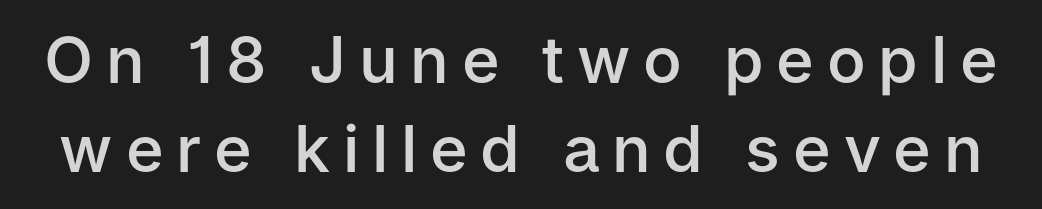
The image shows 64 px semibold sans-serif type, upright; set normal line spacing (1.39x), unusually wide letter spacing (+0.2 em), not underlined; low stroke contrast and a medium x-height.
